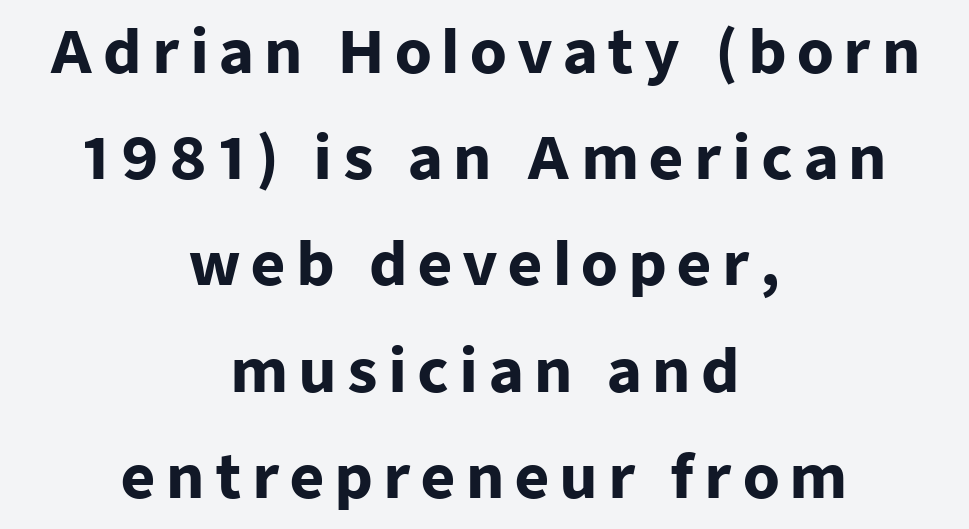
Q: Is the text bold? A: Yes.
Q: Is the text italic (slanted)? A: No, it is upright.
Q: Is the typeface a serif or a sans-serif typeface? A: Sans-serif.
Q: Is the text underlined? A: No.
Q: How is the paragraph aligned? A: Centered.
Q: Width (condensed, normal, or wide)? A: Normal.
Q: Stroke contrast? A: Low.
Q: x-height? A: Medium.
Q: Monospaced? A: No.
